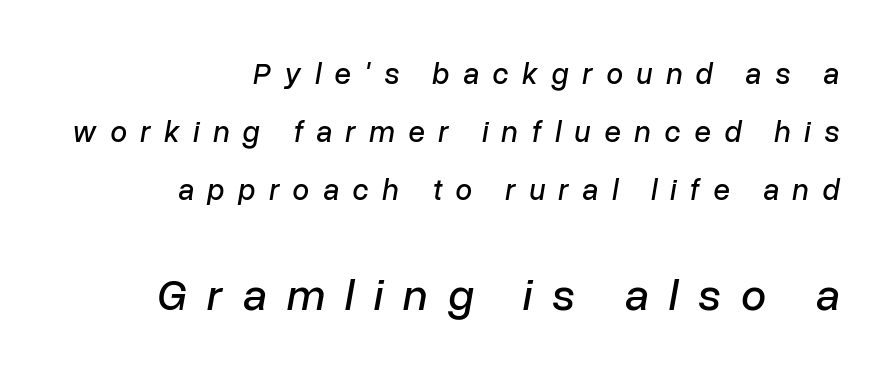
{"italic": "yes", "lean": "right", "slant_degrees": 10, "width": "normal", "stroke_contrast": "low", "x_height": "medium", "monospaced": "no", "underline": "no", "align": "right", "line_spacing": "loose", "line_spacing_ratio": 1.93, "letter_spacing": "wide", "letter_spacing_em": 0.45, "larger_block": "second", "size_ratio": 1.5, "glyph_px": 45}
